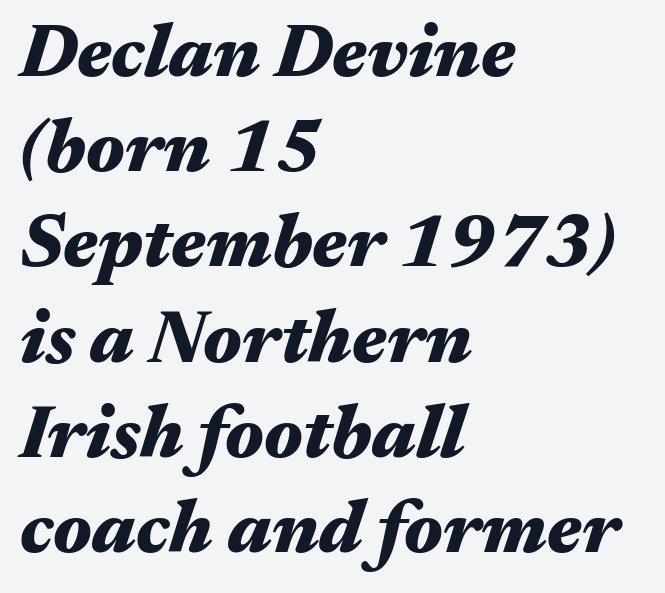
Leftover space on each line is placed entirely after the last word. Yep, that's italic — everything's leaning. Do the characters align in a grid? No, the font is proportional. Observe the ordinary spacing: letters are neighbours, not strangers. Heavy, bold letterforms. Does the leading feel generous? No, just average.
